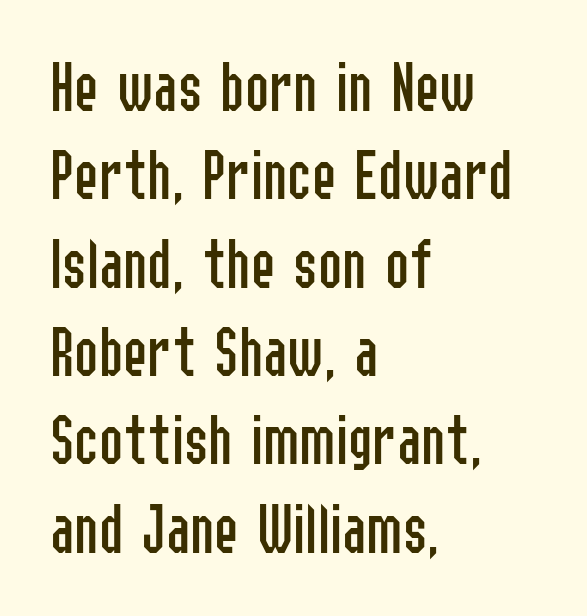
Q: Is the text bold? A: No.
Q: Is the text italic (slanted)? A: No, it is upright.
Q: Is the typeface a serif or a sans-serif typeface? A: Sans-serif.
Q: Is the text underlined? A: No.
Q: How is the paragraph aligned? A: Left-aligned.
Q: Is the spacing between letters normal or unusually wide? A: Normal.
Q: Width (condensed, normal, or wide)? A: Condensed.
Q: Stroke contrast? A: Low.
Q: x-height? A: Medium.
Q: Monospaced? A: No.
